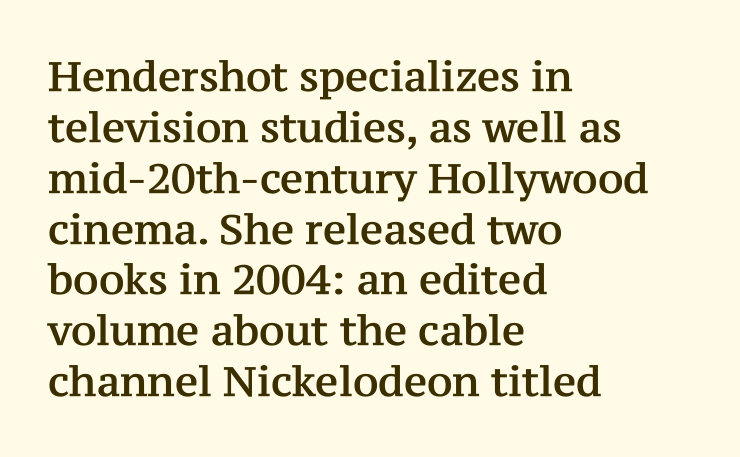
Q: Is the text italic (slanted)? A: No, it is upright.
Q: Is the typeface a serif or a sans-serif typeface? A: Serif.
Q: Is the text underlined? A: No.
Q: How is the paragraph aligned? A: Left-aligned.
Q: Is the spacing between letters normal or unusually wide? A: Normal.
Q: Width (condensed, normal, or wide)? A: Normal.
Q: Stroke contrast? A: Medium.
Q: x-height? A: Medium.
Q: Monospaced? A: No.
